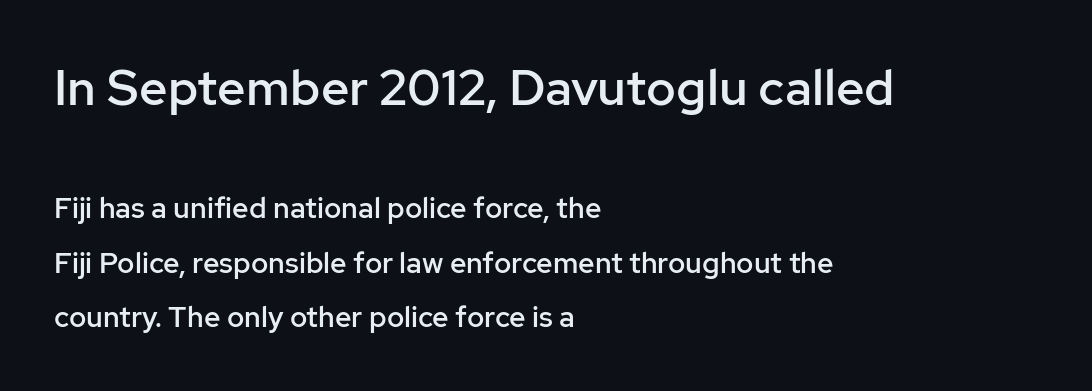
The passage shown begins with its larger block and ends with its smaller one. The letters sit at their default tracking, neither squeezed nor spread. Grotesque or geometric, the face here clearly has no serifs. Italic? Not at all — the glyphs are vertical.
